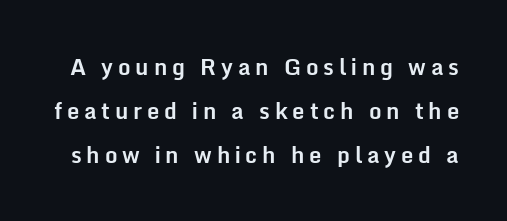
{"italic": "no", "bold": "yes", "underline": "no", "line_spacing": "loose", "line_spacing_ratio": 2.0, "letter_spacing": "wide", "letter_spacing_em": 0.22, "glyph_px": 22}
